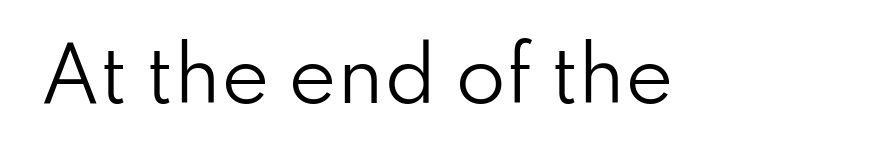
{"serif": "no", "italic": "no", "bold": "no", "weight": "regular", "width": "normal", "stroke_contrast": "low", "x_height": "small", "monospaced": "no", "underline": "no", "letter_spacing": "normal", "letter_spacing_em": 0.0, "glyph_px": 73}
